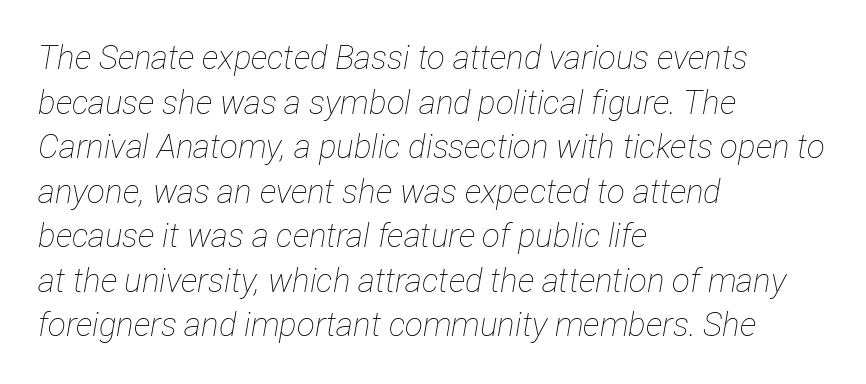
The image shows 33 px thin, condensed type, italic (leaning right); set left-aligned, normal line spacing (1.35x), normal letter spacing, not underlined; low stroke contrast and a medium x-height.
